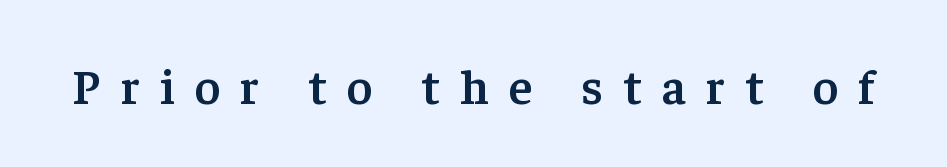
The image shows 49 px semibold serif type, upright; set unusually wide letter spacing (+0.41 em), not underlined; low stroke contrast and a medium x-height.
